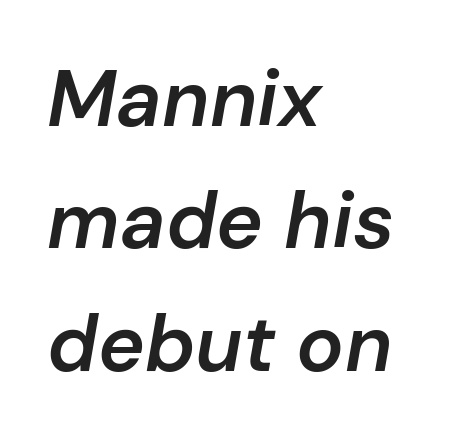
{"italic": "yes", "lean": "right", "slant_degrees": 10, "bold": "semi", "weight": "semibold", "width": "normal", "stroke_contrast": "low", "x_height": "medium", "monospaced": "no", "underline": "no", "align": "left", "line_spacing": "normal", "line_spacing_ratio": 1.55, "letter_spacing": "normal", "letter_spacing_em": 0.0, "glyph_px": 79}
